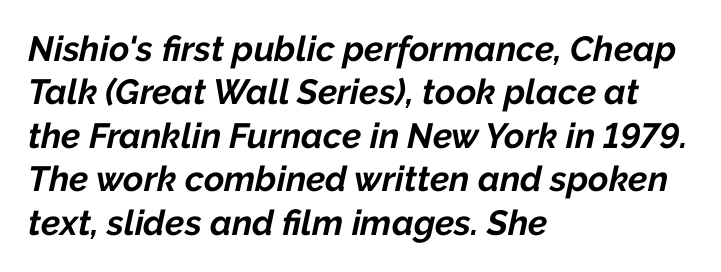
{"italic": "yes", "lean": "right", "slant_degrees": 12, "bold": "yes", "weight": "bold", "width": "normal", "stroke_contrast": "low", "x_height": "medium", "monospaced": "no", "underline": "no", "align": "left", "line_spacing_ratio": 1.24, "letter_spacing": "normal", "letter_spacing_em": 0.0, "glyph_px": 35}
